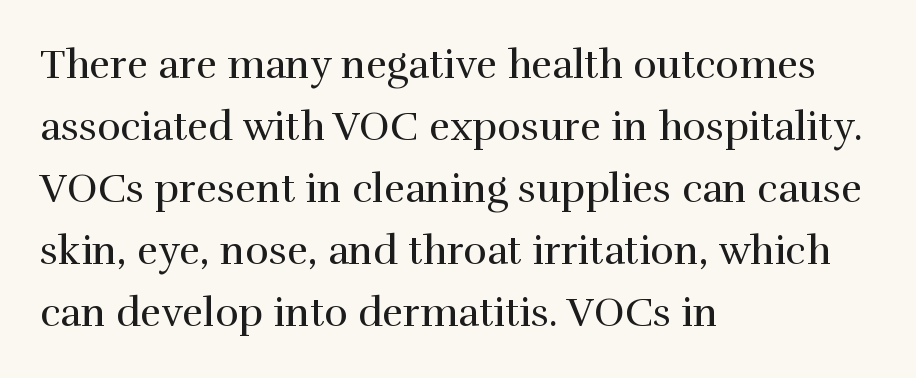
{"serif": "yes", "italic": "no", "bold": "no", "weight": "regular", "width": "normal", "stroke_contrast": "high", "x_height": "medium", "monospaced": "no", "underline": "no", "align": "left", "line_spacing": "normal", "line_spacing_ratio": 1.55, "letter_spacing": "normal", "letter_spacing_em": 0.0, "glyph_px": 40}
